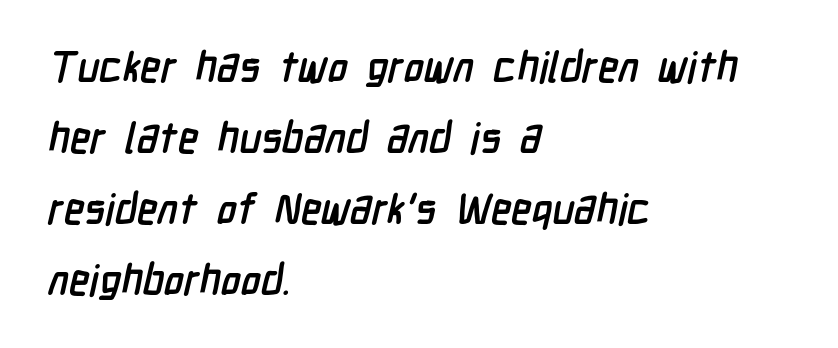
Q: Is the text bold? A: Yes.
Q: Is the typeface a serif or a sans-serif typeface? A: Sans-serif.
Q: Is the text underlined? A: No.
Q: How is the paragraph aligned? A: Left-aligned.
Q: Is the spacing between letters normal or unusually wide? A: Normal.
Q: Is the spacing between lines tight, normal or loose? A: Normal.
Q: Width (condensed, normal, or wide)? A: Condensed.
Q: Stroke contrast? A: Low.
Q: x-height? A: Medium.
Q: Monospaced? A: No.
